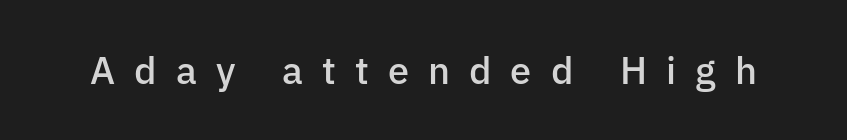
The image shows 38 px semibold sans-serif type, upright; set unusually wide letter spacing (+0.5 em), not underlined; low stroke contrast and a medium x-height.
